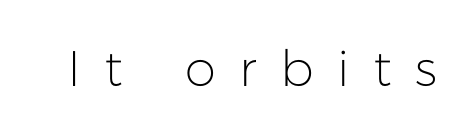
{"serif": "no", "italic": "no", "bold": "no", "weight": "light", "width": "normal", "stroke_contrast": "low", "x_height": "medium", "monospaced": "no", "underline": "no", "letter_spacing": "wide", "letter_spacing_em": 0.47, "glyph_px": 50}
